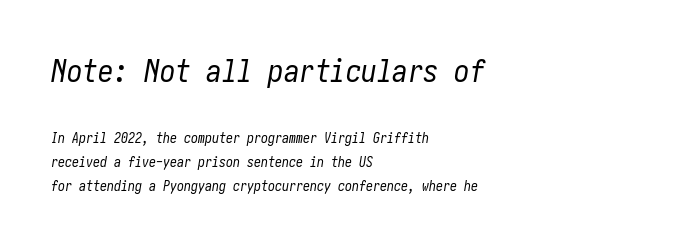
The image shows 31 px regular-weight, condensed type, italic (leaning right); set left-aligned, line spacing 1.72x, normal letter spacing, not underlined; the first (top) block is 2.21x larger; low stroke contrast and a medium x-height.
